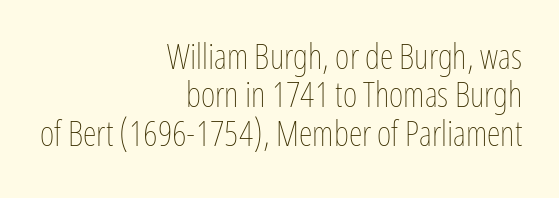
Leading: reduced. Does the copy run flush right? Yes — the right margin is perfectly even. Looks like regular typesetting: each glyph gets only the width it needs. Is the type heavy? It reads as light-to-regular instead.
